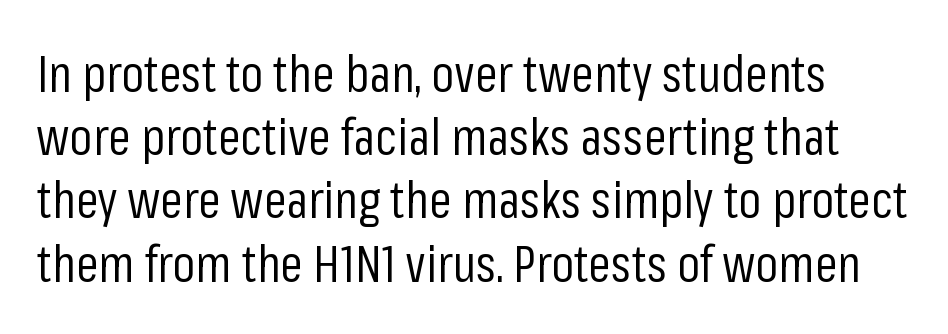
The image shows 51 px regular-weight, condensed sans-serif type, upright; set line spacing 1.24x, normal letter spacing, not underlined; low stroke contrast and a medium x-height.
